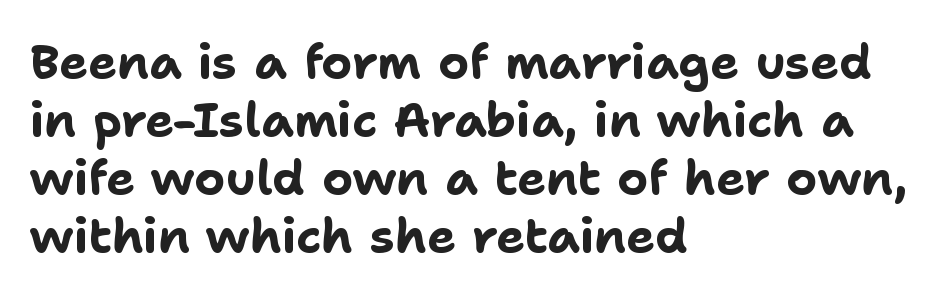
The image shows 48 px bold sans-serif type, upright; set left-aligned, line spacing 1.21x, normal letter spacing, not underlined; low stroke contrast and a medium x-height.
